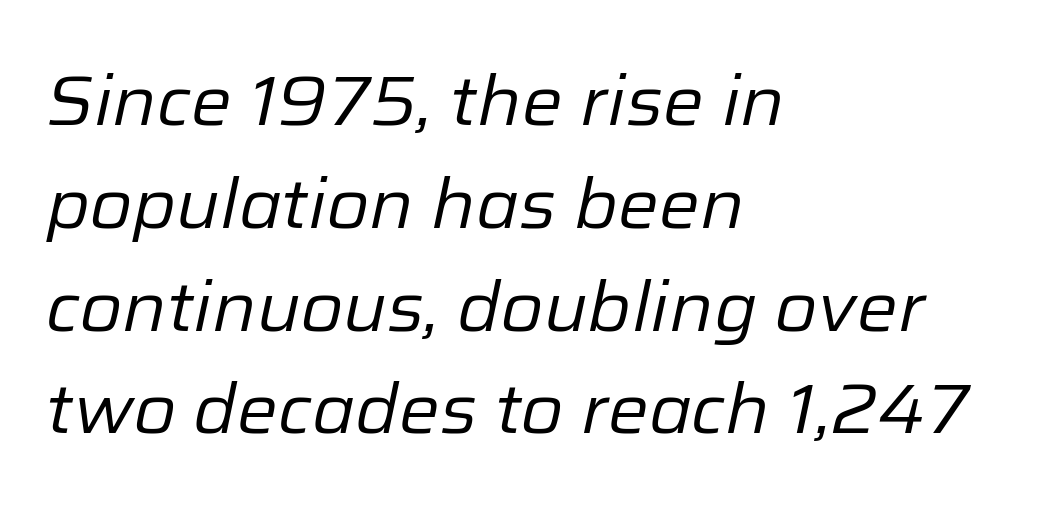
Q: Is the text bold? A: No.
Q: Is the text italic (slanted)? A: Yes, it leans right by about 12 degrees.
Q: Is the text underlined? A: No.
Q: How is the paragraph aligned? A: Left-aligned.
Q: Is the spacing between letters normal or unusually wide? A: Normal.
Q: Is the spacing between lines tight, normal or loose? A: Normal.
Q: Width (condensed, normal, or wide)? A: Normal.
Q: Stroke contrast? A: Low.
Q: x-height? A: Medium.
Q: Monospaced? A: No.
